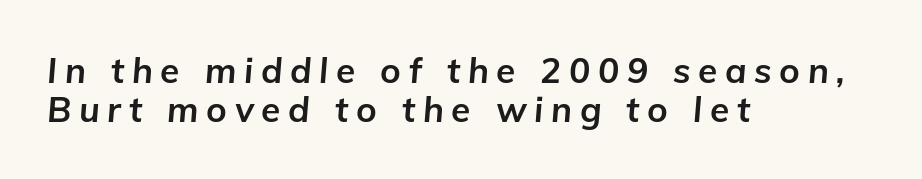
Bold? Absolutely — the strokes are thick and heavy. Note the varied advance widths — an 'i' is clearly narrower than an 'm'. Tall strokes in this sample are angled rather than plumb. You could barely slide anything between these rows. The compositor pushed each line to the left boundary. A bare baseline throughout the passage.
